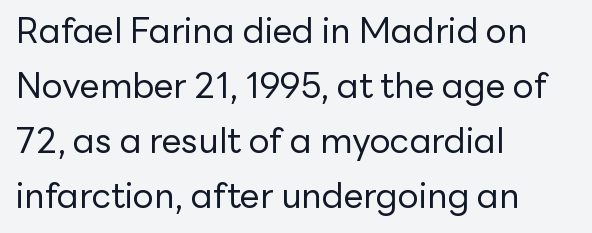
Is this a fixed-width face? No — the glyphs have proportional, varying widths. The ragged edge is on the right, which tells us the setting is flush left. This reads as an unemphasized weight, regular at the heaviest. The typeface chosen for these lines omits serifs.
